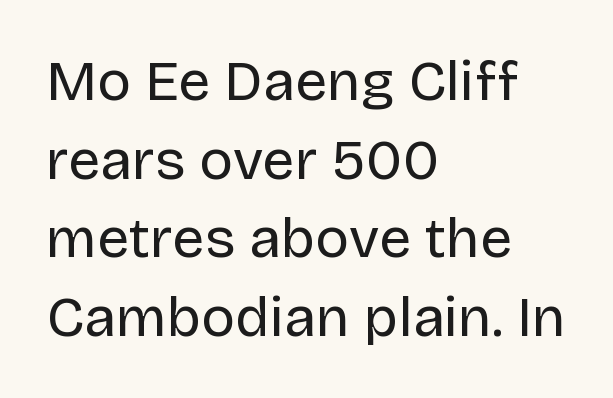
{"serif": "no", "italic": "no", "bold": "no", "weight": "regular", "width": "normal", "stroke_contrast": "low", "x_height": "large", "monospaced": "no", "underline": "no", "align": "left", "line_spacing": "normal", "line_spacing_ratio": 1.38, "letter_spacing": "normal", "letter_spacing_em": 0.0, "glyph_px": 57}
